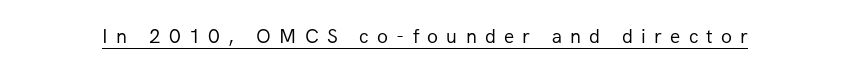
Q: Is the text bold? A: No.
Q: Is the text italic (slanted)? A: No, it is upright.
Q: Is the text underlined? A: Yes.
Q: Is the spacing between letters normal or unusually wide? A: Unusually wide.
